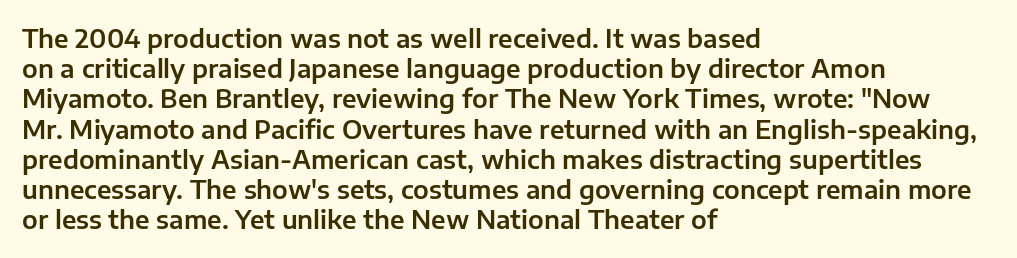
The image shows 25 px text type, upright; set left-aligned, line spacing 1.21x, normal letter spacing, not underlined.
